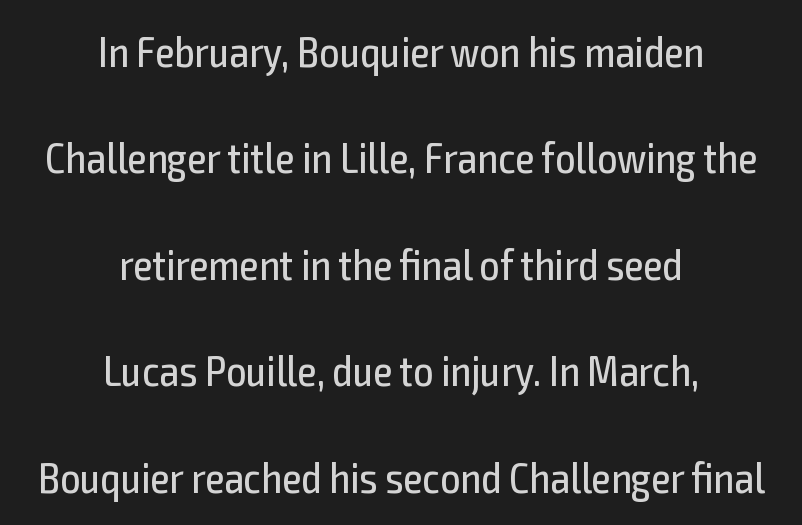
The image shows 44 px regular-weight, condensed sans-serif type, upright; set centered, loose line spacing (2.42x), normal letter spacing, not underlined; a medium x-height.
